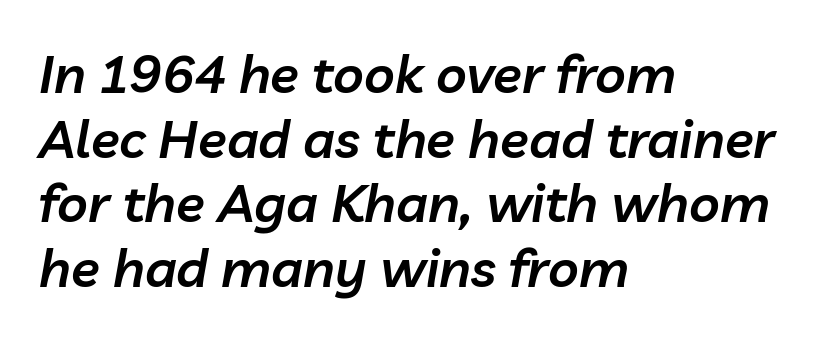
Q: Is the text bold? A: Semi-bold.
Q: Is the text italic (slanted)? A: Yes, it leans right by about 10 degrees.
Q: Is the text underlined? A: No.
Q: How is the paragraph aligned? A: Left-aligned.
Q: Is the spacing between letters normal or unusually wide? A: Normal.
Q: Width (condensed, normal, or wide)? A: Normal.
Q: Stroke contrast? A: Low.
Q: x-height? A: Medium.
Q: Monospaced? A: No.
